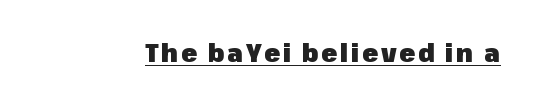
The font's upright variant was chosen for this text. Heavy-handed strokes throughout: this text is bold. Each line of the rendering has a horizontal stroke beneath the glyphs.
